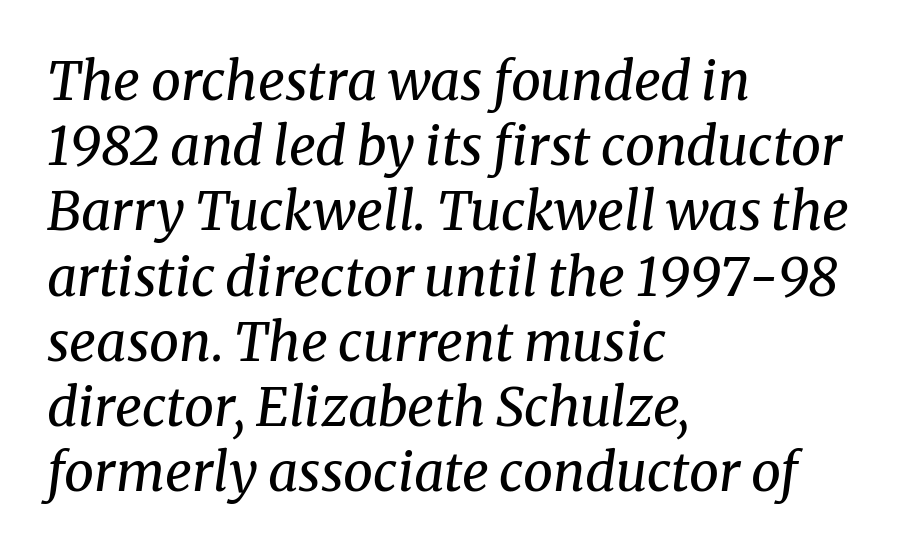
{"serif": "yes", "italic": "yes", "lean": "right", "slant_degrees": 8, "bold": "no", "weight": "regular", "width": "normal", "stroke_contrast": "medium", "x_height": "medium", "monospaced": "no", "underline": "no", "align": "left", "line_spacing_ratio": 1.23, "letter_spacing": "normal", "letter_spacing_em": 0.0, "glyph_px": 53}
